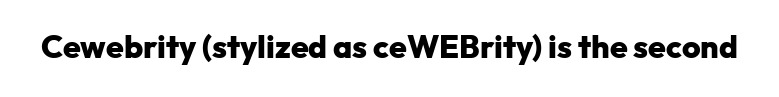
{"serif": "no", "italic": "no", "bold": "yes", "weight": "heavy", "width": "normal", "stroke_contrast": "low", "x_height": "medium", "monospaced": "no", "underline": "no", "letter_spacing": "normal", "letter_spacing_em": 0.0, "glyph_px": 32}
